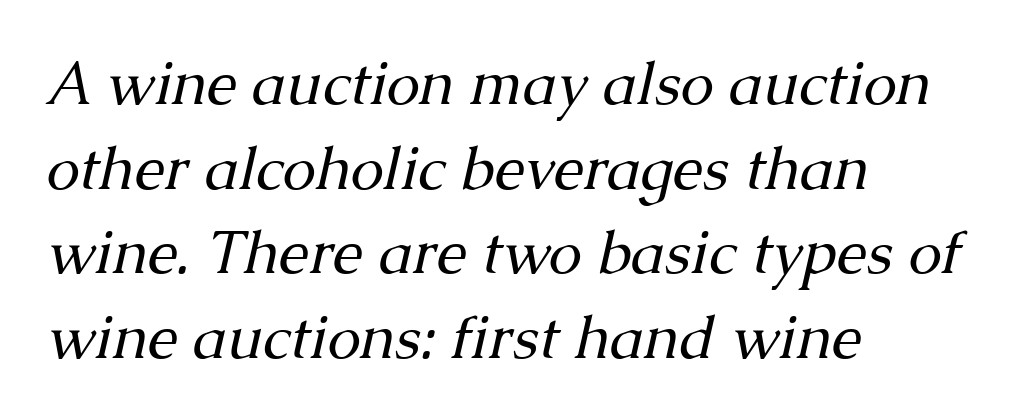
{"serif": "yes", "italic": "yes", "lean": "right", "slant_degrees": 13, "bold": "no", "weight": "regular", "width": "normal", "stroke_contrast": "medium", "x_height": "medium", "monospaced": "no", "underline": "no", "align": "left", "line_spacing": "normal", "line_spacing_ratio": 1.41, "letter_spacing": "normal", "letter_spacing_em": 0.0, "glyph_px": 60}
